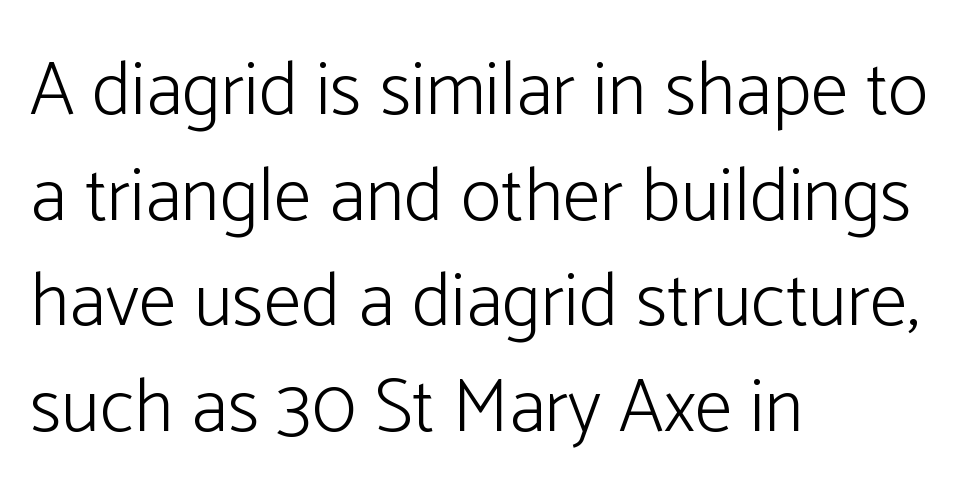
Q: Is the text bold? A: No.
Q: Is the text italic (slanted)? A: No, it is upright.
Q: Is the typeface a serif or a sans-serif typeface? A: Sans-serif.
Q: Is the text underlined? A: No.
Q: How is the paragraph aligned? A: Left-aligned.
Q: Is the spacing between letters normal or unusually wide? A: Normal.
Q: Is the spacing between lines tight, normal or loose? A: Normal.
Q: Width (condensed, normal, or wide)? A: Normal.
Q: Stroke contrast? A: Low.
Q: x-height? A: Medium.
Q: Monospaced? A: No.
